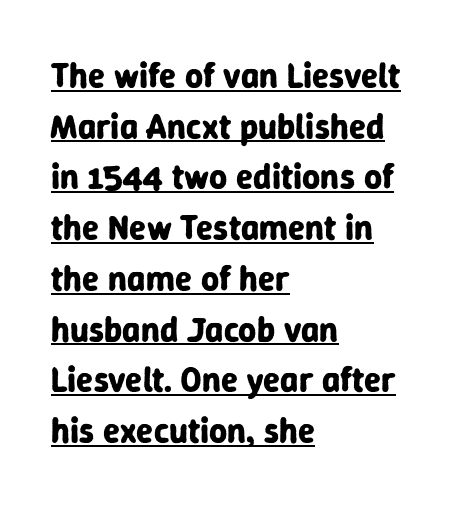
Q: Is the text bold? A: Yes.
Q: Is the text italic (slanted)? A: No, it is upright.
Q: Is the typeface a serif or a sans-serif typeface? A: Sans-serif.
Q: Is the text underlined? A: Yes.
Q: How is the paragraph aligned? A: Left-aligned.
Q: Is the spacing between letters normal or unusually wide? A: Normal.
Q: Is the spacing between lines tight, normal or loose? A: Normal.
Q: Width (condensed, normal, or wide)? A: Normal.
Q: Stroke contrast? A: Low.
Q: x-height? A: Medium.
Q: Monospaced? A: No.
